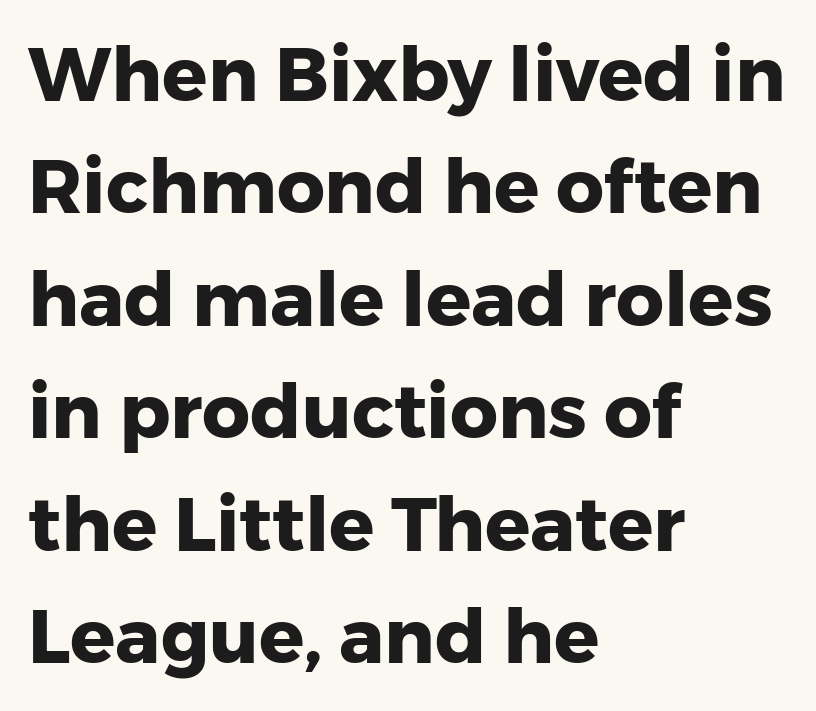
Q: Is the text bold? A: Yes.
Q: Is the text italic (slanted)? A: No, it is upright.
Q: Is the typeface a serif or a sans-serif typeface? A: Sans-serif.
Q: Is the text underlined? A: No.
Q: How is the paragraph aligned? A: Left-aligned.
Q: Is the spacing between letters normal or unusually wide? A: Normal.
Q: Is the spacing between lines tight, normal or loose? A: Normal.
Q: Width (condensed, normal, or wide)? A: Normal.
Q: Stroke contrast? A: Low.
Q: x-height? A: Medium.
Q: Monospaced? A: No.
